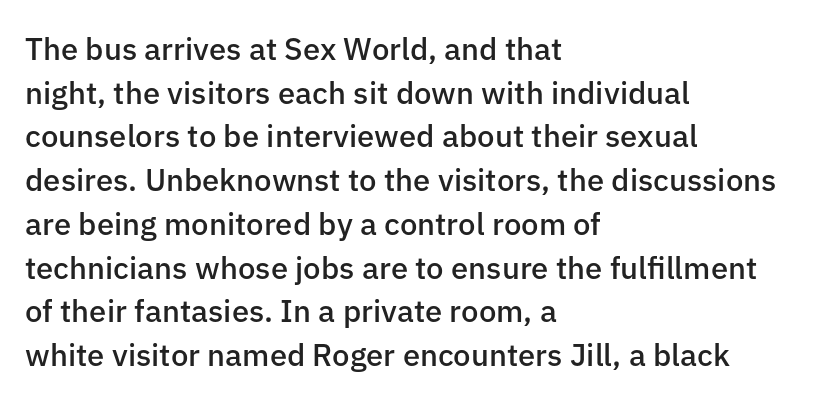
The image shows 31 px semibold sans-serif type, upright; set left-aligned, normal line spacing (1.41x), normal letter spacing, not underlined; low stroke contrast and a medium x-height.
